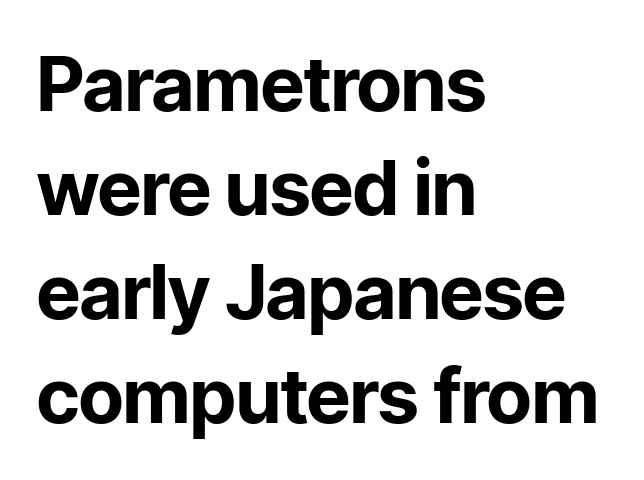
Q: Is the text bold? A: Yes.
Q: Is the text italic (slanted)? A: No, it is upright.
Q: Is the typeface a serif or a sans-serif typeface? A: Sans-serif.
Q: Is the text underlined? A: No.
Q: How is the paragraph aligned? A: Left-aligned.
Q: Is the spacing between letters normal or unusually wide? A: Normal.
Q: Is the spacing between lines tight, normal or loose? A: Normal.
Q: Width (condensed, normal, or wide)? A: Normal.
Q: Stroke contrast? A: Low.
Q: x-height? A: Medium.
Q: Monospaced? A: No.
